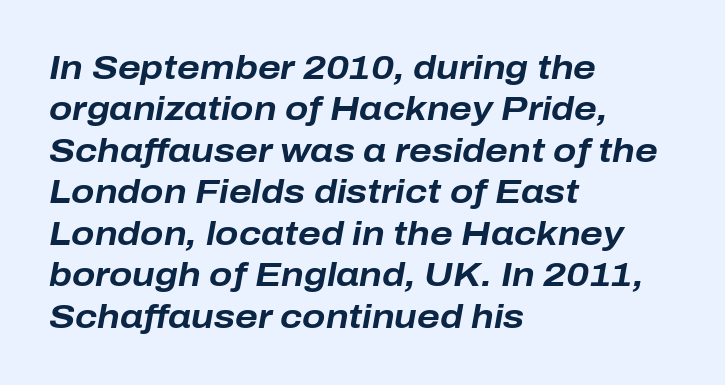
Glyph-to-glyph distance matches everyday printed text. Here the designer chose a conventional face with non-uniform glyph widths. The string is rendered with underlining switched off. Heavy-handed strokes throughout: this text is bold. Notice how the passage keeps a crisp vertical edge on the left only. Every character sits at an angle, as italics do.
